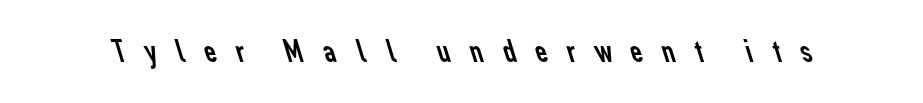
Between one letter and the next there's a generous, obvious gap. The zone under the glyphs is completely vacant. Heaviness? Minimal to ordinary, like unemphasized prose. Here the designer chose a conventional face with non-uniform glyph widths. Letterform terminals end flat and unadorned throughout the passage.
